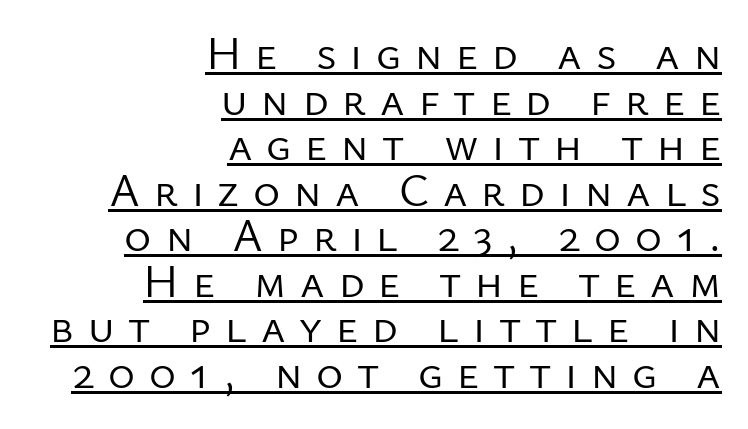
{"serif": "no", "italic": "no", "bold": "no", "weight": "regular", "width": "normal", "stroke_contrast": "low", "x_height": "medium", "monospaced": "no", "underline": "yes", "align": "right", "line_spacing": "tight", "line_spacing_ratio": 0.99, "letter_spacing": "wide", "letter_spacing_em": 0.3, "glyph_px": 46}
